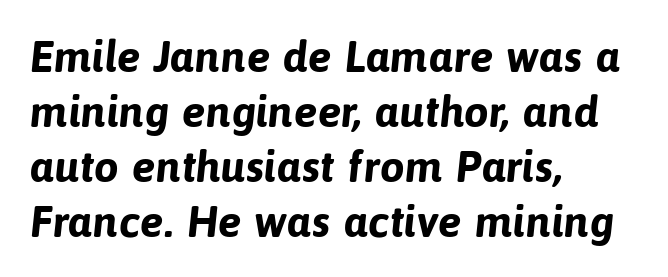
Q: Is the text bold? A: Yes.
Q: Is the typeface a serif or a sans-serif typeface? A: Sans-serif.
Q: Is the text underlined? A: No.
Q: How is the paragraph aligned? A: Left-aligned.
Q: Is the spacing between letters normal or unusually wide? A: Normal.
Q: Is the spacing between lines tight, normal or loose? A: Normal.
Q: Width (condensed, normal, or wide)? A: Normal.
Q: Stroke contrast? A: Low.
Q: x-height? A: Medium.
Q: Monospaced? A: No.
